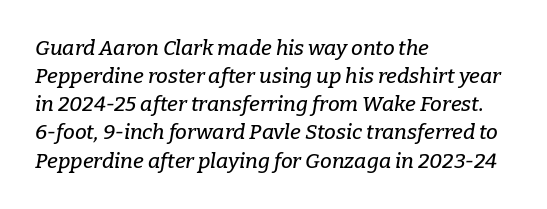
Q: Is the text italic (slanted)? A: Yes, it leans right by about 9 degrees.
Q: Is the text underlined? A: No.
Q: How is the paragraph aligned? A: Left-aligned.
Q: Is the spacing between letters normal or unusually wide? A: Normal.
Q: Is the spacing between lines tight, normal or loose? A: Normal.
